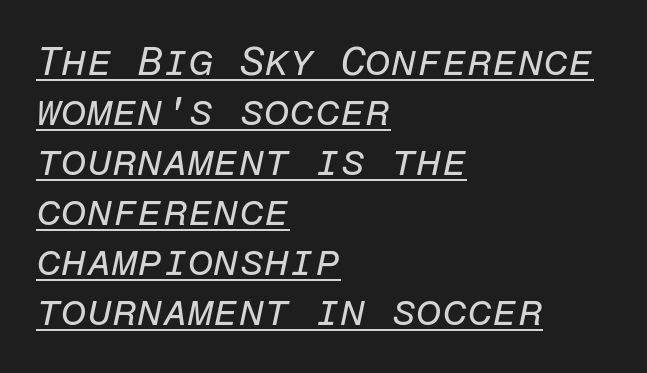
The image shows 41 px regular-weight type, italic (leaning right), monospaced; set left-aligned, line spacing 1.22x, normal letter spacing, underlined; low stroke contrast and a medium x-height.
